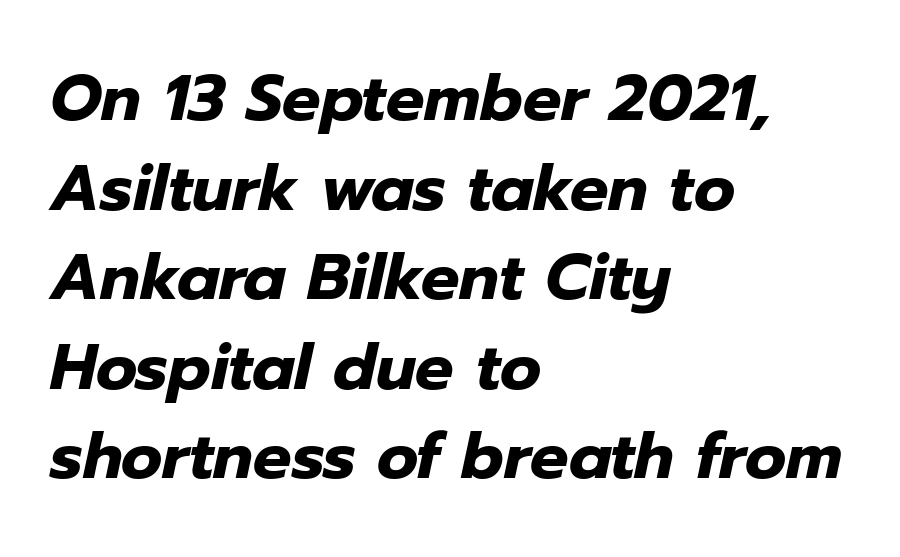
Q: Is the text bold? A: Yes.
Q: Is the text italic (slanted)? A: Yes, it leans right by about 12 degrees.
Q: Is the text underlined? A: No.
Q: How is the paragraph aligned? A: Left-aligned.
Q: Is the spacing between letters normal or unusually wide? A: Normal.
Q: Is the spacing between lines tight, normal or loose? A: Normal.
Q: Width (condensed, normal, or wide)? A: Normal.
Q: Stroke contrast? A: Low.
Q: x-height? A: Medium.
Q: Monospaced? A: No.
